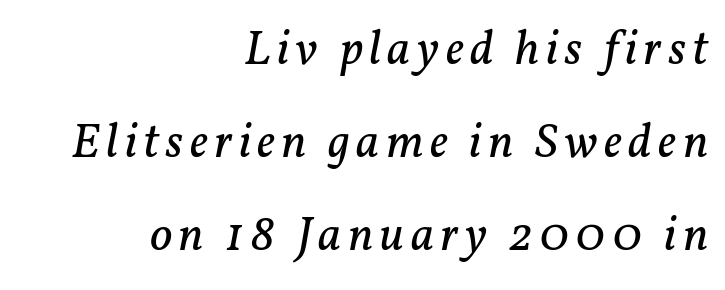
Every row of glyphs terminates at an identical x-position on the right. The characters display serif detailing at their extremities. The text carries the slant typical of an italic or oblique font. On a weight scale, this lands at 450 or below. This sample trades compactness for vertical openness between lines.
